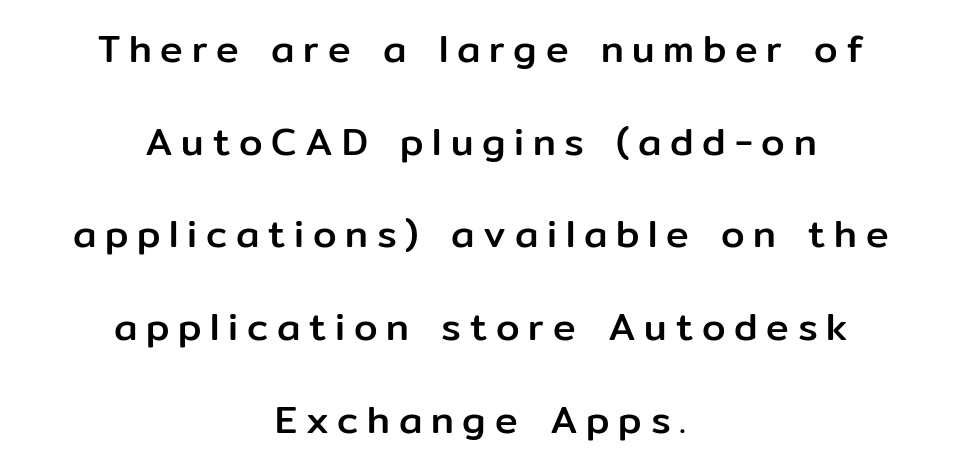
How are the letters spaced? Widely, with obvious added tracking. Note the varied advance widths — an 'i' is clearly narrower than an 'm'. Casual observation: everything's sitting right in the middle. To sum up the face: it is a sans, with no serifs.
